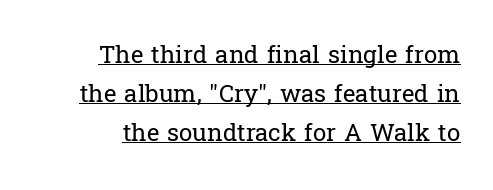
Q: Is the text bold? A: No.
Q: Is the text italic (slanted)? A: No, it is upright.
Q: Is the text underlined? A: Yes.
Q: How is the paragraph aligned? A: Right-aligned.
Q: Is the spacing between letters normal or unusually wide? A: Normal.
Q: Is the spacing between lines tight, normal or loose? A: Normal.
